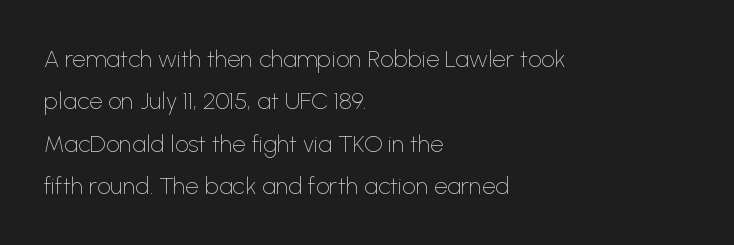
The image shows 24 px text type, upright; set left-aligned, line spacing 1.77x, normal letter spacing, not underlined.
